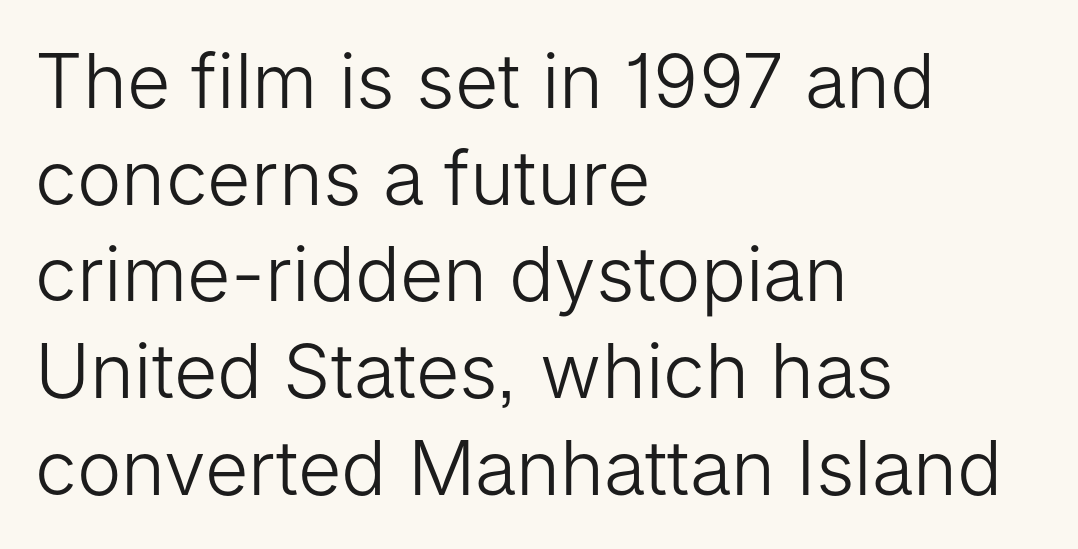
{"serif": "no", "italic": "no", "bold": "no", "weight": "light", "width": "normal", "stroke_contrast": "low", "x_height": "medium", "monospaced": "no", "underline": "no", "align": "left", "line_spacing": "normal", "line_spacing_ratio": 1.29, "letter_spacing": "normal", "letter_spacing_em": 0.0, "glyph_px": 75}
